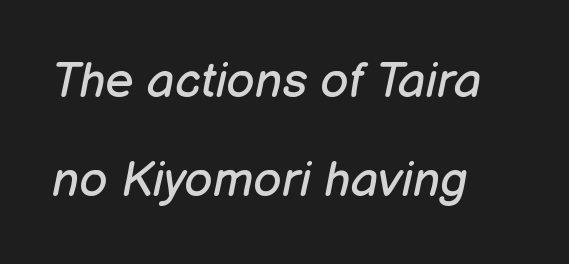
Q: Is the text bold? A: No.
Q: Is the text italic (slanted)? A: Yes, it leans right by about 12 degrees.
Q: Is the text underlined? A: No.
Q: How is the paragraph aligned? A: Left-aligned.
Q: Is the spacing between letters normal or unusually wide? A: Normal.
Q: Is the spacing between lines tight, normal or loose? A: Loose.
Q: Width (condensed, normal, or wide)? A: Normal.
Q: Stroke contrast? A: Low.
Q: x-height? A: Medium.
Q: Monospaced? A: No.
